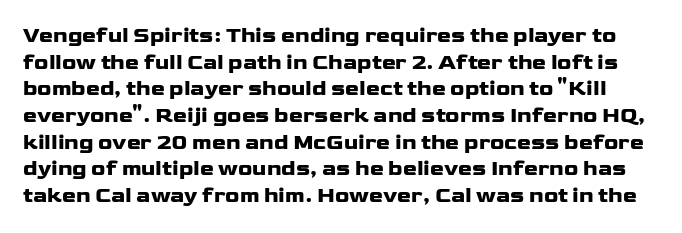
Tracking here is standard; glyphs follow each other at the usual distance. This is roman type, the default non-slanted kind. Descender tails drop into unmarked territory. Leading: standard. What weight is shown? A full bold with thick strokes.
